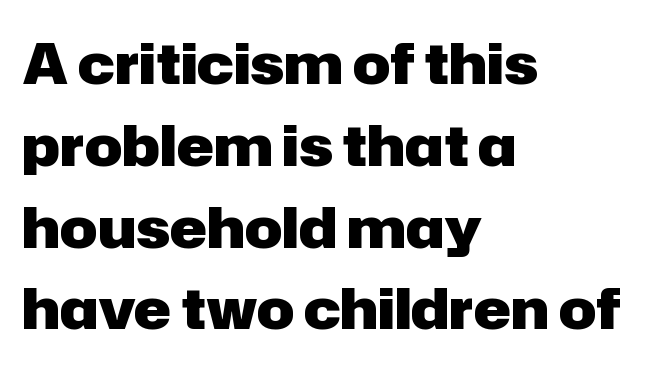
The image shows 56 px heavy sans-serif type, upright; set left-aligned, normal line spacing (1.46x), normal letter spacing, not underlined; low stroke contrast and a medium x-height.
